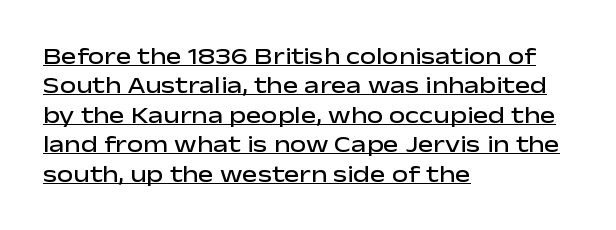
Q: Is the text bold? A: Semi-bold.
Q: Is the text italic (slanted)? A: No, it is upright.
Q: Is the text underlined? A: Yes.
Q: How is the paragraph aligned? A: Left-aligned.
Q: Is the spacing between letters normal or unusually wide? A: Normal.
Q: Is the spacing between lines tight, normal or loose? A: Normal.
